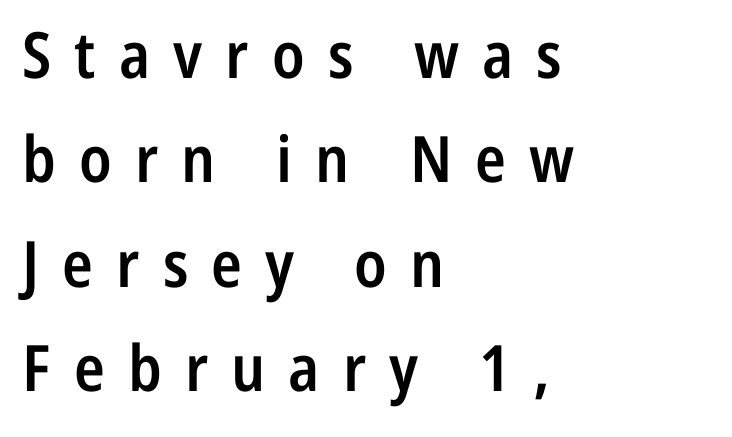
Q: Is the text bold? A: Semi-bold.
Q: Is the text italic (slanted)? A: No, it is upright.
Q: Is the typeface a serif or a sans-serif typeface? A: Sans-serif.
Q: Is the text underlined? A: No.
Q: How is the paragraph aligned? A: Left-aligned.
Q: Is the spacing between letters normal or unusually wide? A: Unusually wide.
Q: Is the spacing between lines tight, normal or loose? A: Normal.
Q: Width (condensed, normal, or wide)? A: Condensed.
Q: Stroke contrast? A: Low.
Q: x-height? A: Medium.
Q: Monospaced? A: No.
